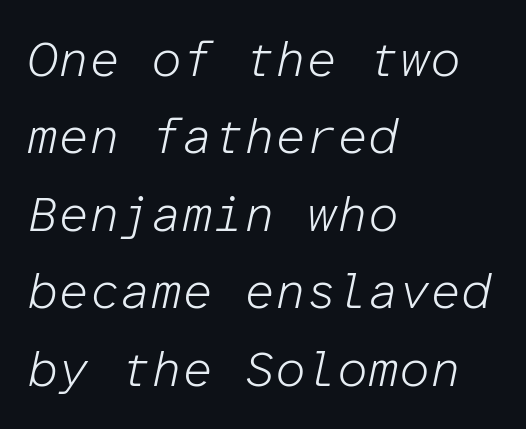
The image shows 49 px light type, italic (leaning right), monospaced; set left-aligned, normal line spacing (1.58x), normal letter spacing, not underlined; low stroke contrast and a medium x-height.
